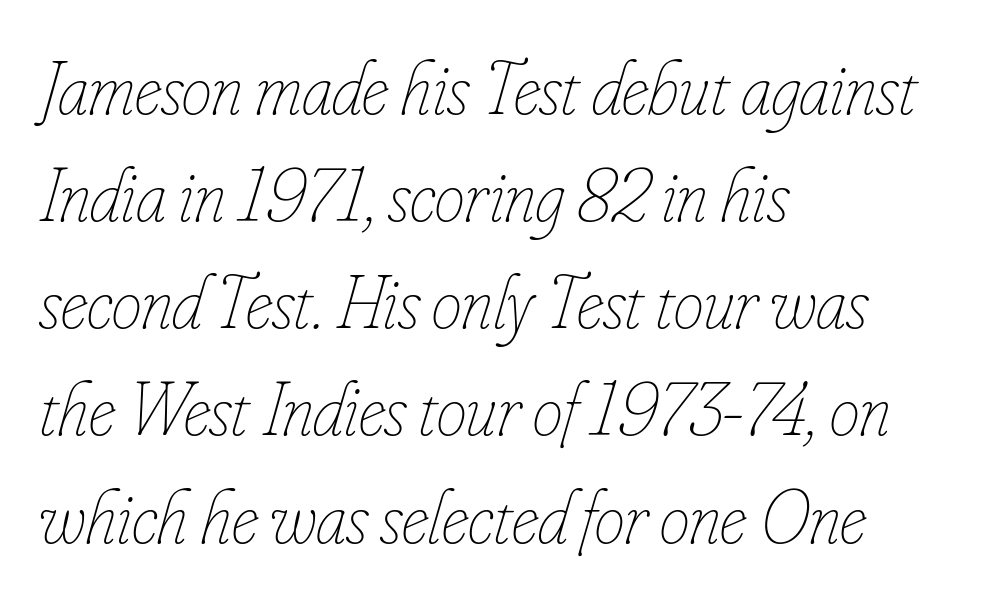
The letterforms sit shoulder to shoulder at normal distance. Each letter keeps its own natural width here, so spacing adapts to shape. Line beginnings align vertically; line endings do not. The rendering applies a slant to the glyphs. Has an underline been added? It has not. Each new line begins a customary step beneath the previous one.
